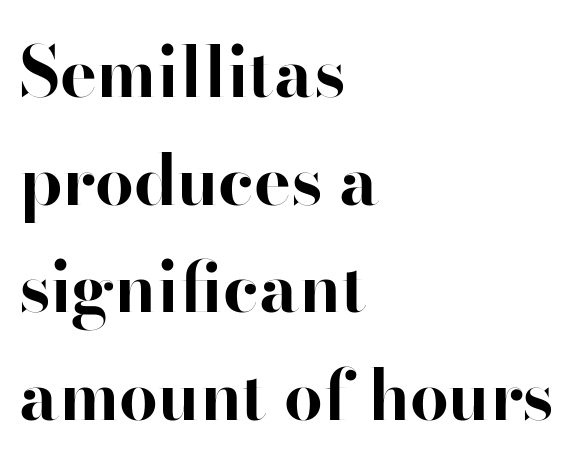
One glance says typical: line gaps are just what's usual. Spacing verdict: proportional, widths tailored to each character. The passage shown is typeset with a sans-serif family. The setting favours the left margin, as ordinary paragraphs usually do. Tall strokes in this sample are plumb rather than angled. Here the glyphs are tracked normally, forming tight word shapes.
